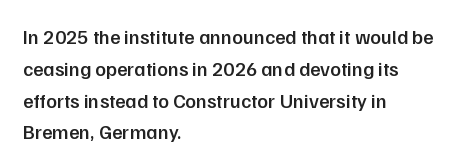
Q: Is the text bold? A: Semi-bold.
Q: Is the text italic (slanted)? A: No, it is upright.
Q: Is the text underlined? A: No.
Q: How is the paragraph aligned? A: Left-aligned.
Q: Is the spacing between letters normal or unusually wide? A: Normal.
Q: Is the spacing between lines tight, normal or loose? A: Normal.
